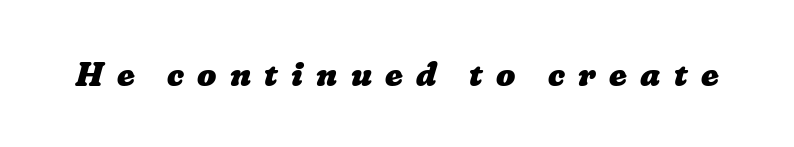
On the weight axis this lands at bold, roughly 700. The tracking jumps out immediately: characters are airy and widely separated. The letters advance in unequal steps, a hallmark of proportional type. Quick note: underline off.
